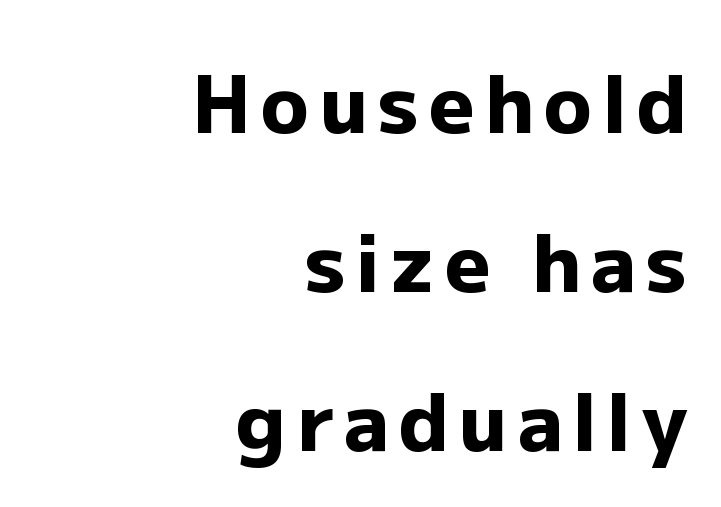
Does the type have serifs? No, each stem ends abruptly. Thick stems and heavy bowls — unmistakably bold. Bare-footed words on every line. The typesetter chose a ragged-left arrangement here. Reading down the column, the eye jumps a long way to each next line.
